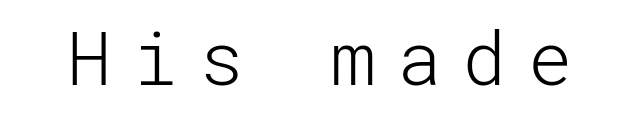
The image shows 74 px light sans-serif type, upright; set unusually wide letter spacing (+0.29 em), not underlined; low stroke contrast and a medium x-height.
